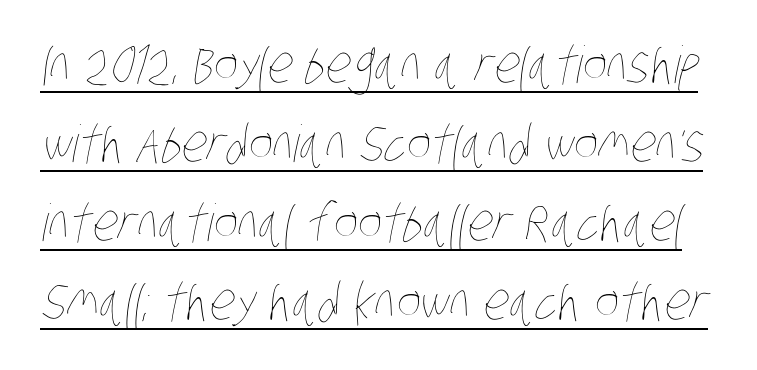
Q: Is the text bold? A: No.
Q: Is the text underlined? A: Yes.
Q: Is the spacing between letters normal or unusually wide? A: Normal.
Q: Is the spacing between lines tight, normal or loose? A: Normal.
Q: Width (condensed, normal, or wide)? A: Condensed.
Q: Stroke contrast? A: Low.
Q: x-height? A: Large.
Q: Monospaced? A: No.
